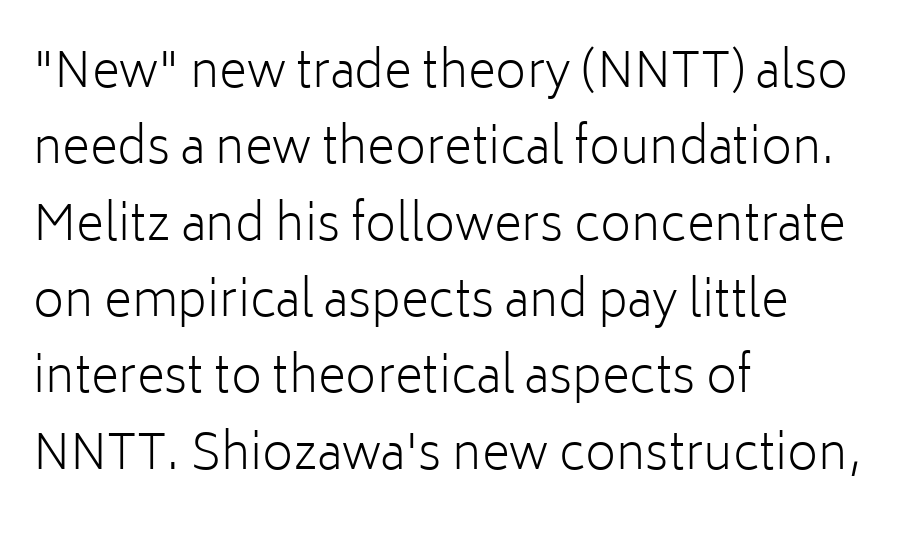
Here the designer chose a conventional face with non-uniform glyph widths. The font is comparable to plain body text, perhaps lighter. Is there any slant? The stems are plumb. What stands out about the letter spacing? Nothing — it is the standard amount.
